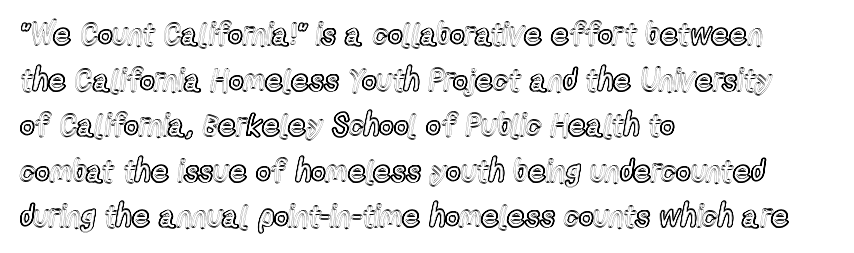
Q: Is the text italic (slanted)? A: Yes.
Q: Is the text underlined? A: No.
Q: How is the paragraph aligned? A: Left-aligned.
Q: Is the spacing between letters normal or unusually wide? A: Normal.
Q: Is the spacing between lines tight, normal or loose? A: Normal.
Q: Width (condensed, normal, or wide)? A: Condensed.
Q: x-height? A: Medium.
Q: Monospaced? A: No.
